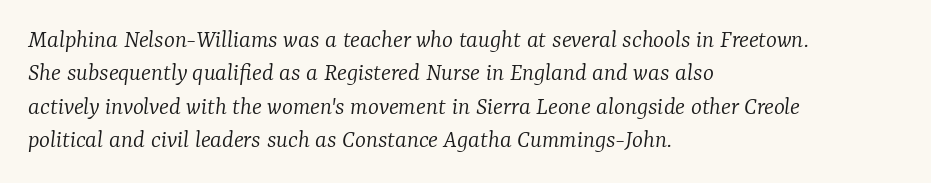
The image shows 26 px text type, italic (leaning right); set left-aligned, normal line spacing (1.28x), normal letter spacing, not underlined.
